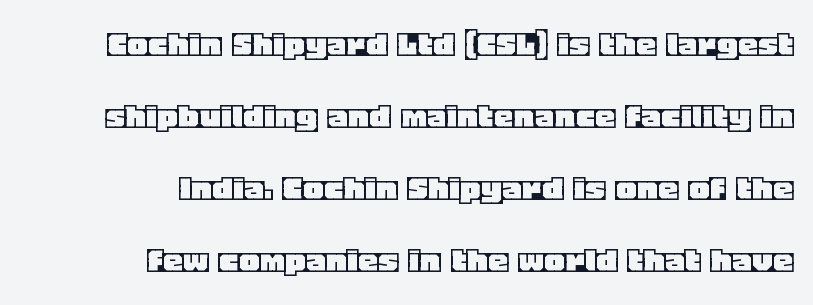
{"italic": "no", "width": "normal", "x_height": "large", "monospaced": "no", "underline": "no", "align": "right", "line_spacing_ratio": 1.8, "letter_spacing": "normal", "letter_spacing_em": 0.0, "glyph_px": 40}
